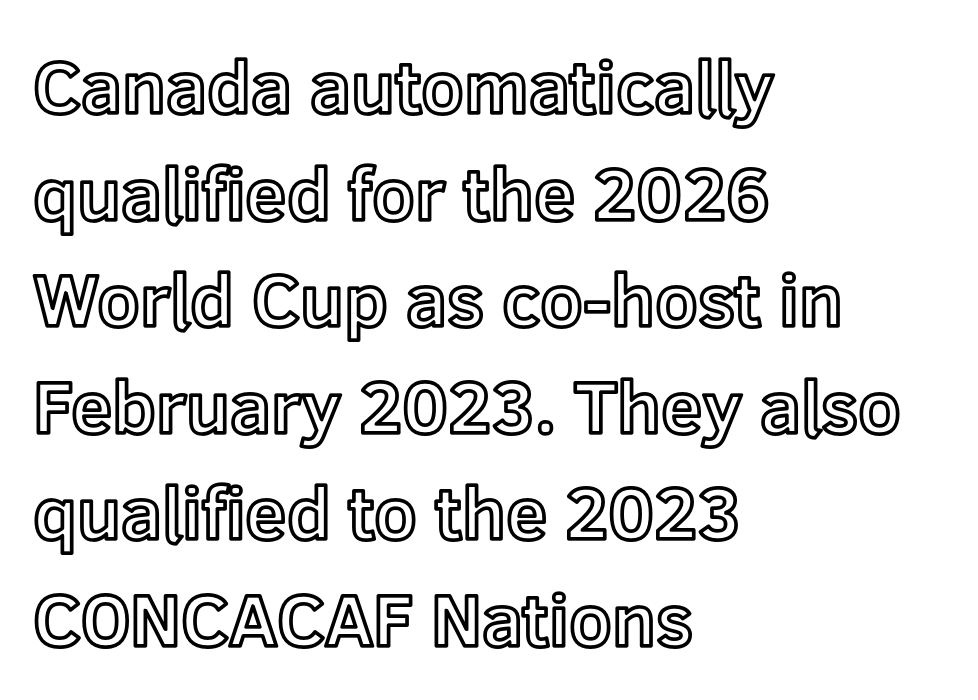
Q: Is the text italic (slanted)? A: No, it is upright.
Q: Is the text underlined? A: No.
Q: How is the paragraph aligned? A: Left-aligned.
Q: Is the spacing between letters normal or unusually wide? A: Normal.
Q: Is the spacing between lines tight, normal or loose? A: Normal.
Q: Width (condensed, normal, or wide)? A: Normal.
Q: x-height? A: Medium.
Q: Monospaced? A: No.
